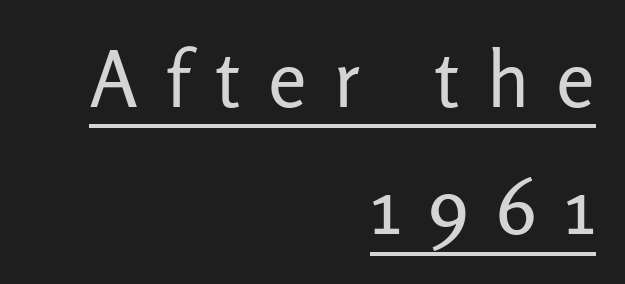
The image shows 78 px regular-weight sans-serif type, upright; set right-aligned, normal line spacing (1.63x), unusually wide letter spacing (+0.35 em), underlined; low stroke contrast and a medium x-height.
